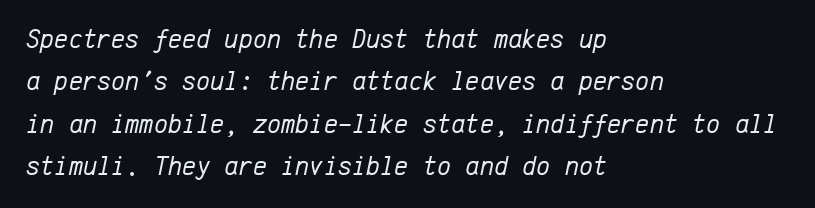
This sample uses an oblique cut, with every glyph tilted off the vertical. Honestly, the letter spacing is just normal — you wouldn't notice it. Leading matches the norm, producing a regular column. Lines of text with bare space underneath.
